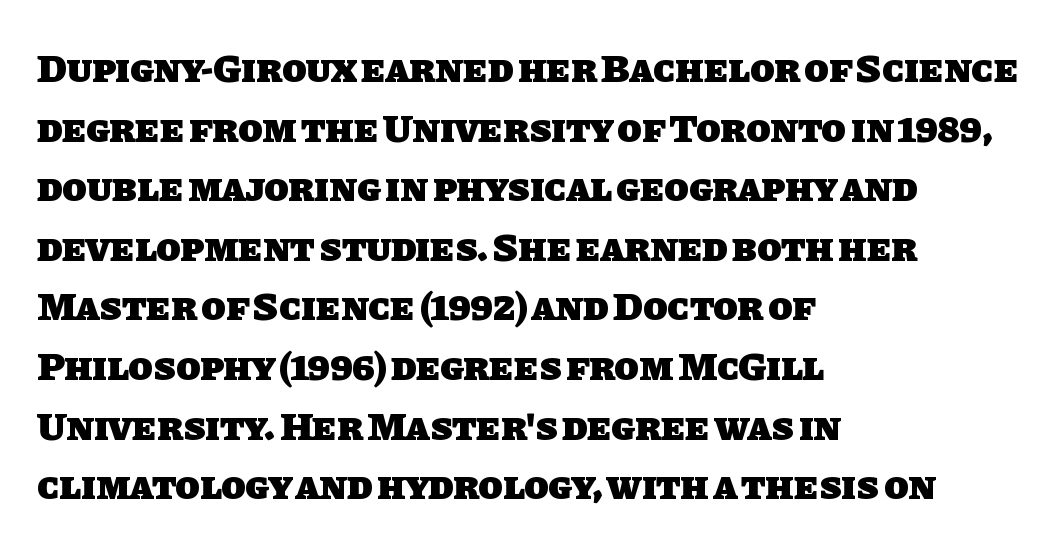
The image shows 40 px heavy sans-serif type; set left-aligned, normal line spacing (1.49x), normal letter spacing, not underlined; low stroke contrast and a large x-height.
